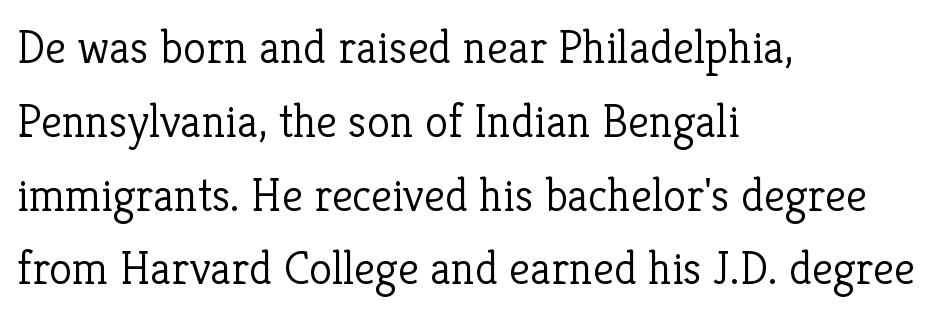
This rendering employs a face with finishing strokes, i.e., a serif. Designer's note — italics off, roman on. Glance below the letters and you will spot only blank space. The paragraph shown leans on its left margin. Nothing heavy about these letters — not bold at all. Interline gaps are of average width in this sample.
